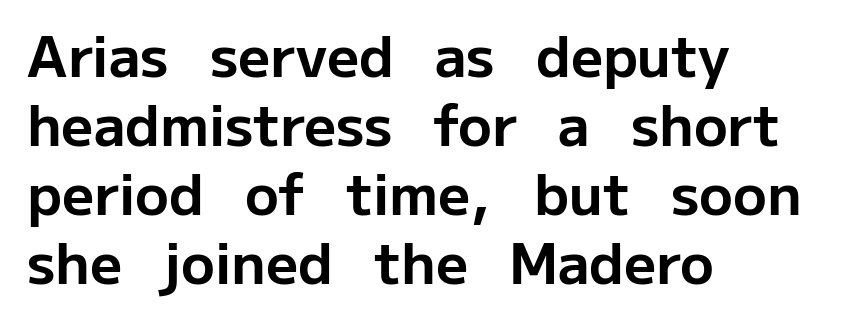
Q: Is the text bold? A: Yes.
Q: Is the text italic (slanted)? A: No, it is upright.
Q: Is the typeface a serif or a sans-serif typeface? A: Sans-serif.
Q: Is the text underlined? A: No.
Q: How is the paragraph aligned? A: Left-aligned.
Q: Is the spacing between letters normal or unusually wide? A: Normal.
Q: Width (condensed, normal, or wide)? A: Normal.
Q: Stroke contrast? A: Low.
Q: x-height? A: Medium.
Q: Monospaced? A: No.
